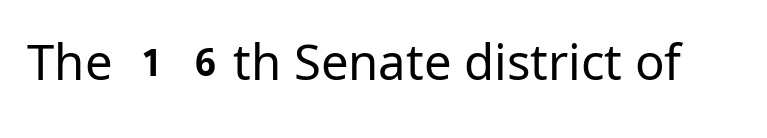
Q: Is the text bold? A: No.
Q: Is the text italic (slanted)? A: No, it is upright.
Q: Is the typeface a serif or a sans-serif typeface? A: Sans-serif.
Q: Is the text underlined? A: No.
Q: Is the spacing between letters normal or unusually wide? A: Normal.
Q: Width (condensed, normal, or wide)? A: Normal.
Q: Stroke contrast? A: Low.
Q: x-height? A: Medium.
Q: Monospaced? A: No.
